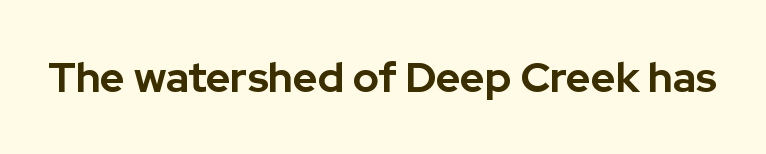
{"serif": "no", "italic": "no", "bold": "yes", "weight": "bold", "width": "normal", "stroke_contrast": "low", "x_height": "medium", "monospaced": "no", "underline": "no", "letter_spacing": "normal", "letter_spacing_em": 0.0, "glyph_px": 42}
